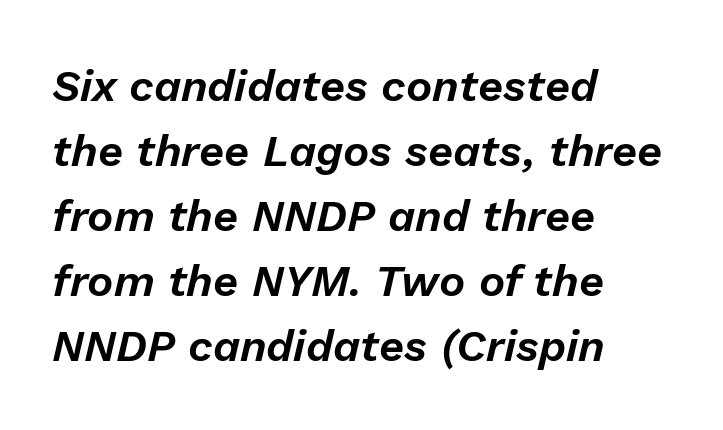
{"italic": "yes", "lean": "right", "slant_degrees": 13, "width": "normal", "stroke_contrast": "low", "x_height": "medium", "monospaced": "no", "underline": "no", "align": "left", "line_spacing": "normal", "line_spacing_ratio": 1.48, "letter_spacing": "normal", "letter_spacing_em": 0.0, "glyph_px": 44}
